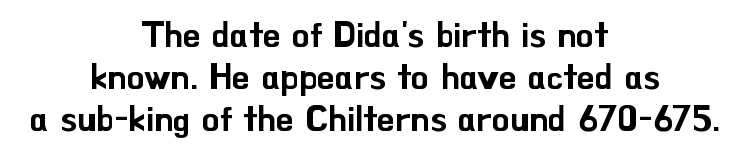
The image shows 35 px sans-serif type, upright; set centered, line spacing 1.2x, normal letter spacing, not underlined; low stroke contrast and a small x-height.
